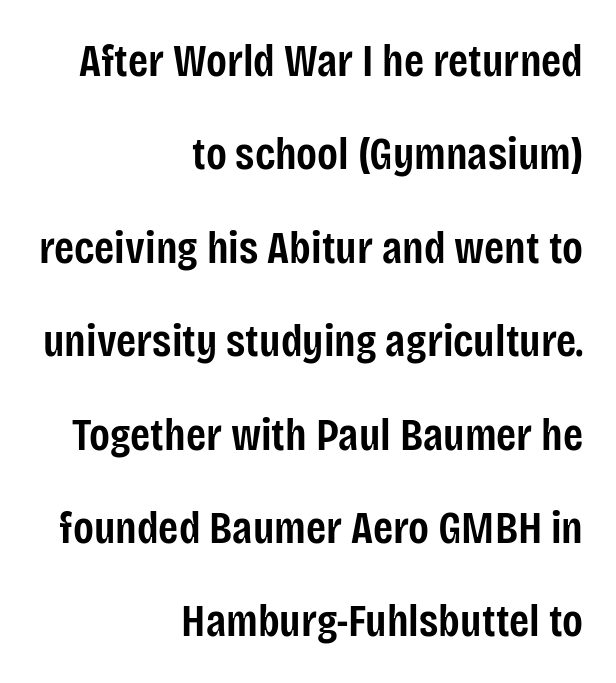
Compared with typical paragraphs, the rows here are farther apart. Here the designer chose a conventional face with non-uniform glyph widths. The strip under each line holds only bare page. A sans-serif font was chosen for this passage.
